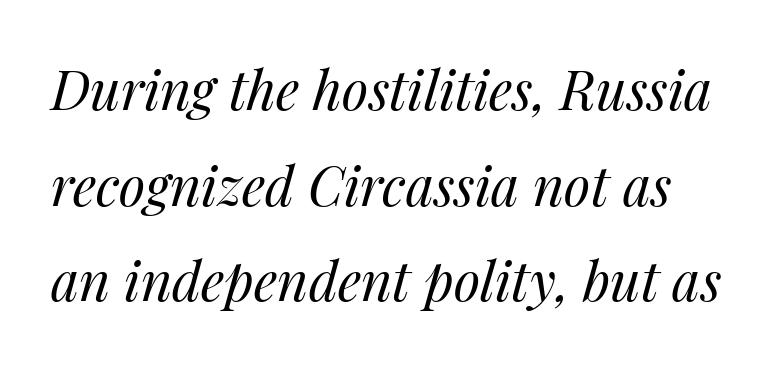
Q: Is the text bold? A: No.
Q: Is the text italic (slanted)? A: Yes, it leans right by about 14 degrees.
Q: Is the text underlined? A: No.
Q: Is the spacing between letters normal or unusually wide? A: Normal.
Q: Width (condensed, normal, or wide)? A: Normal.
Q: Stroke contrast? A: Medium.
Q: x-height? A: Medium.
Q: Monospaced? A: No.
